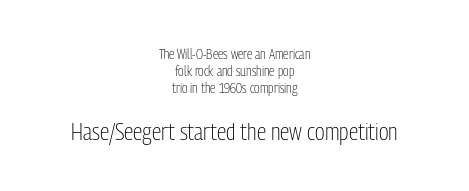
{"italic": "no", "bold": "no", "underline": "no", "align": "center", "line_spacing_ratio": 1.23, "letter_spacing": "normal", "letter_spacing_em": 0.0, "larger_block": "second", "size_ratio": 1.71, "glyph_px": 24}
